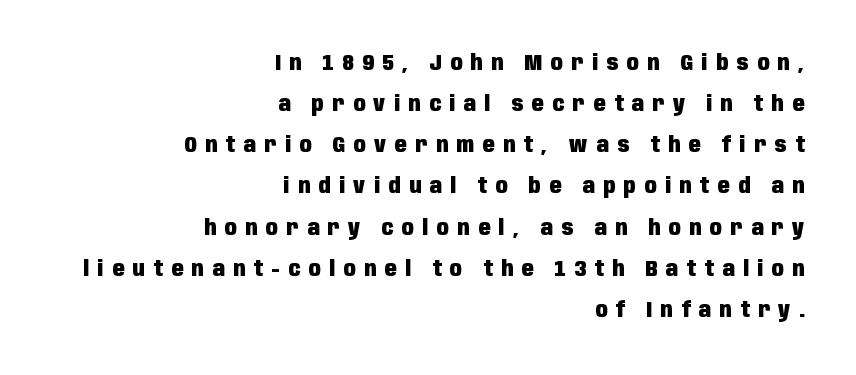
The image shows 22 px bold type, upright; set right-aligned, line spacing 1.87x, unusually wide letter spacing (+0.39 em), not underlined.
